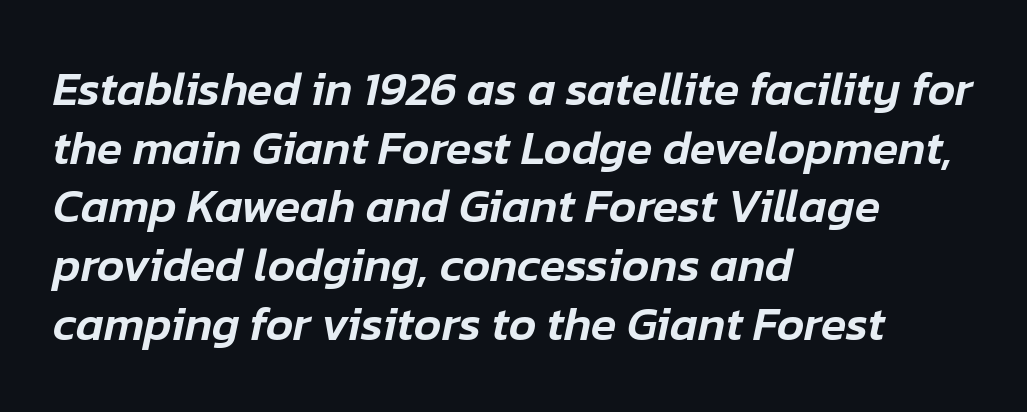
{"italic": "yes", "lean": "right", "slant_degrees": 12, "width": "normal", "stroke_contrast": "low", "x_height": "medium", "monospaced": "no", "underline": "no", "align": "left", "line_spacing": "normal", "line_spacing_ratio": 1.25, "letter_spacing": "normal", "letter_spacing_em": 0.0, "glyph_px": 47}
